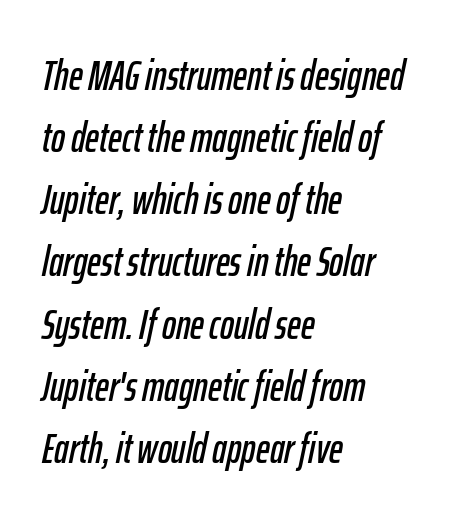
Q: Is the text italic (slanted)? A: Yes, it leans right by about 12 degrees.
Q: Is the text underlined? A: No.
Q: How is the paragraph aligned? A: Left-aligned.
Q: Is the spacing between letters normal or unusually wide? A: Normal.
Q: Is the spacing between lines tight, normal or loose? A: Normal.
Q: Width (condensed, normal, or wide)? A: Condensed.
Q: Stroke contrast? A: Low.
Q: x-height? A: Medium.
Q: Monospaced? A: No.
